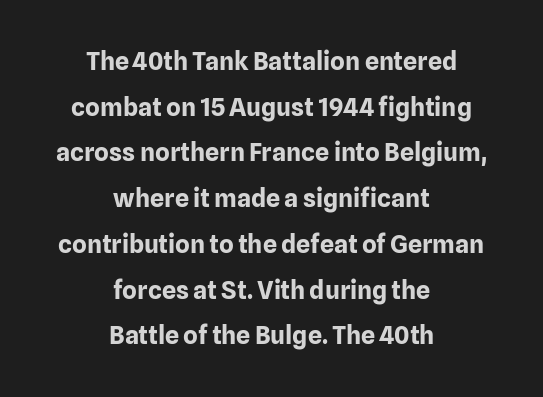
{"italic": "no", "bold": "yes", "underline": "no", "align": "center", "line_spacing_ratio": 1.83, "letter_spacing": "normal", "letter_spacing_em": 0.0, "glyph_px": 25}
